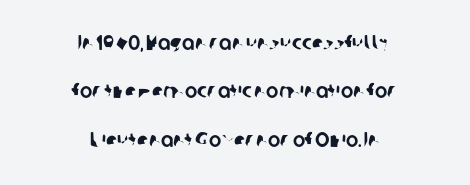
{"underline": "no", "align": "center", "line_spacing": "loose", "line_spacing_ratio": 2.3, "letter_spacing": "normal", "letter_spacing_em": 0.0, "glyph_px": 21}
